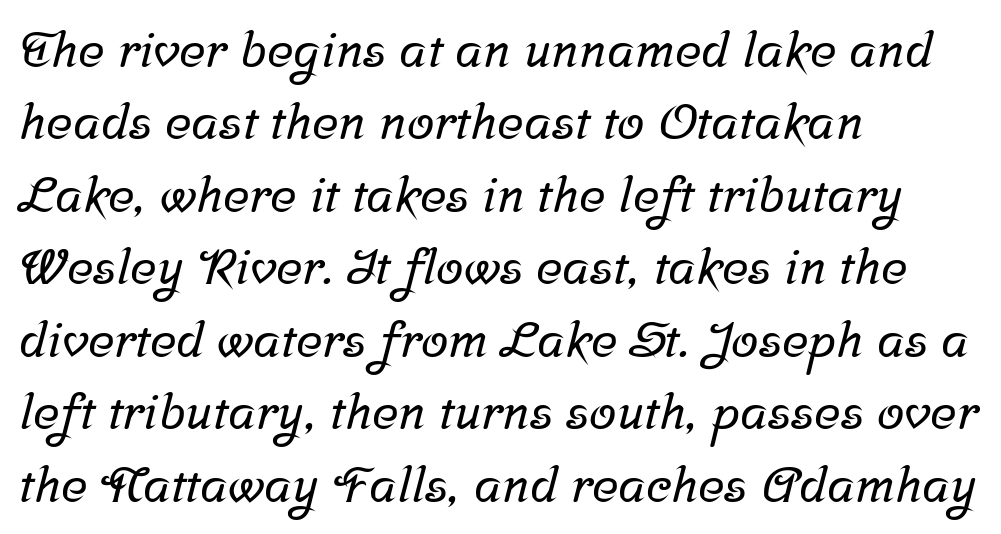
The image shows 50 px text type; set left-aligned, normal line spacing (1.45x), normal letter spacing, not underlined; low stroke contrast and a medium x-height.
